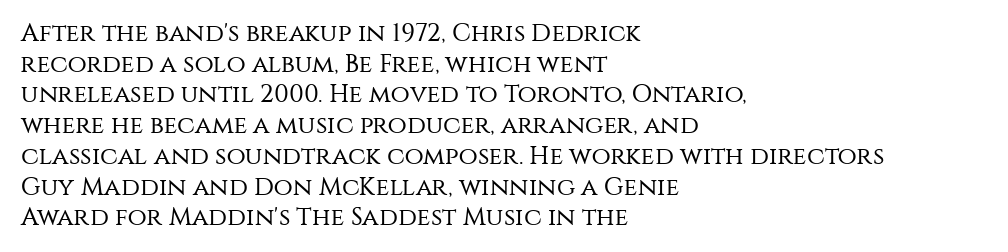
The image shows 25 px text type, upright; set left-aligned, line spacing 1.23x, normal letter spacing, not underlined.
